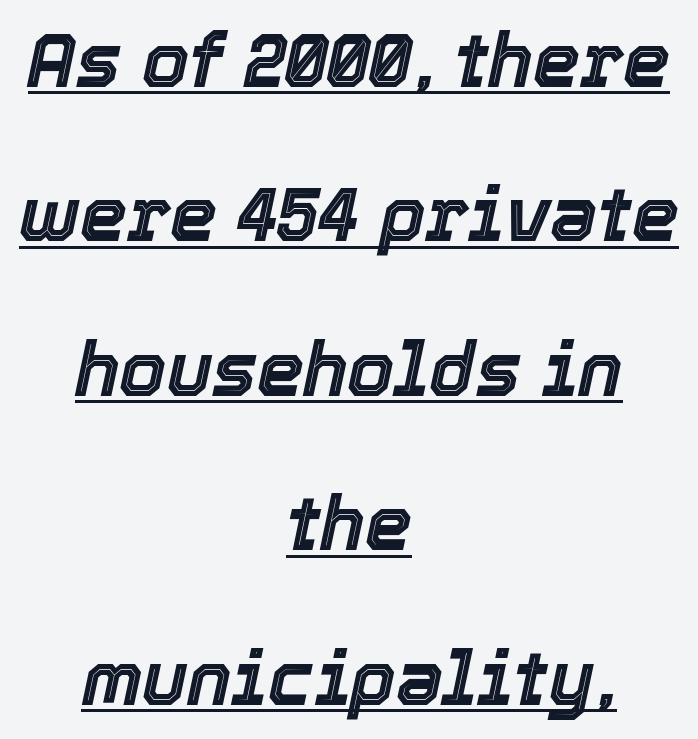
The image shows 75 px text type, italic (leaning right); set centered, loose line spacing (2.06x), normal letter spacing, underlined; a medium x-height.
